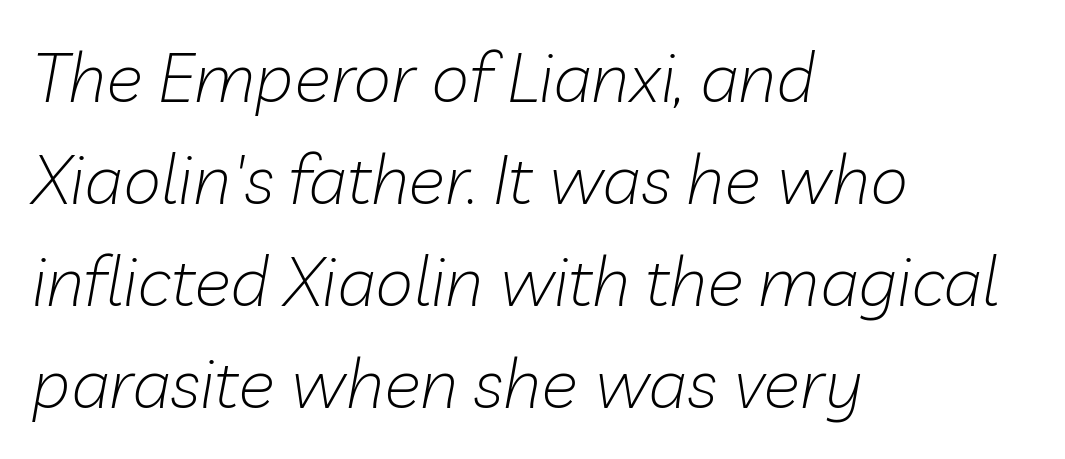
The cut favours lightness, reaching ordinary text weight at its darkest. This sample has the flowing, uneven cadence of proportional lettering. Each line starts at the same left margin while the right side varies. Does the lettering tilt? It does — this is italic. Short note: letters normally spaced.
